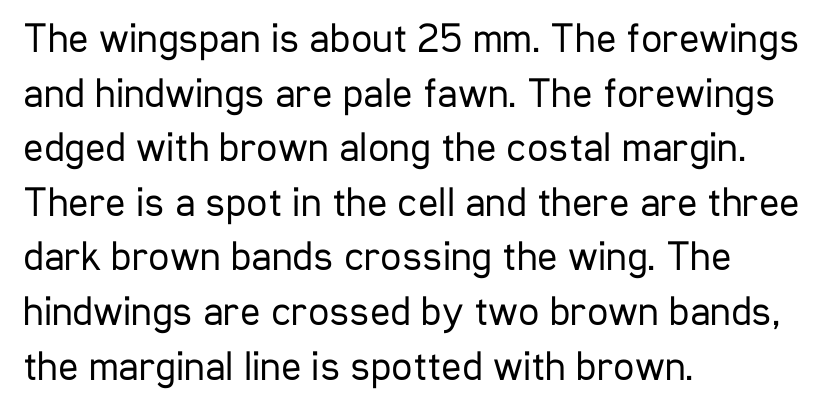
The image shows 42 px regular-weight, condensed sans-serif type, upright; set left-aligned, normal line spacing (1.3x), normal letter spacing, not underlined; low stroke contrast and a medium x-height.
